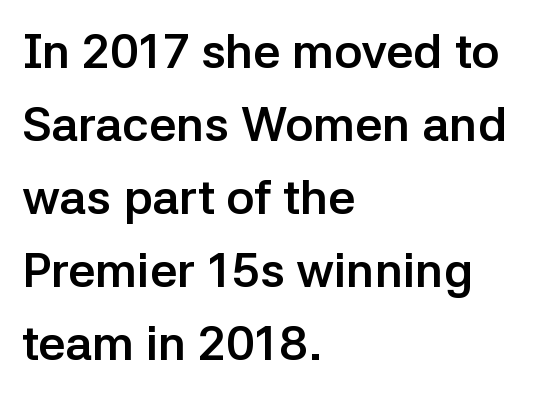
Q: Is the text bold? A: Yes.
Q: Is the text italic (slanted)? A: No, it is upright.
Q: Is the typeface a serif or a sans-serif typeface? A: Sans-serif.
Q: Is the text underlined? A: No.
Q: How is the paragraph aligned? A: Left-aligned.
Q: Is the spacing between letters normal or unusually wide? A: Normal.
Q: Is the spacing between lines tight, normal or loose? A: Normal.
Q: Width (condensed, normal, or wide)? A: Normal.
Q: Stroke contrast? A: Low.
Q: x-height? A: Medium.
Q: Monospaced? A: No.
